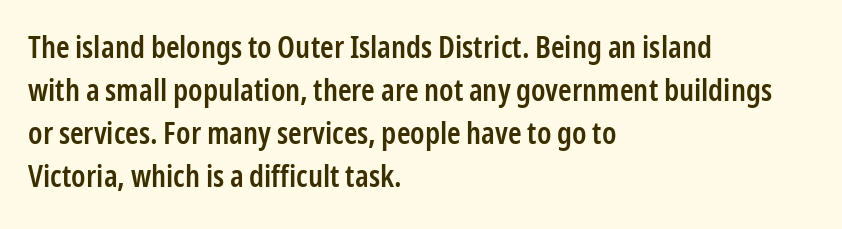
{"serif": "no", "italic": "no", "bold": "semi", "weight": "semibold", "width": "condensed", "stroke_contrast": "low", "x_height": "medium", "monospaced": "no", "underline": "no", "align": "left", "line_spacing": "normal", "line_spacing_ratio": 1.39, "letter_spacing": "normal", "letter_spacing_em": 0.0, "glyph_px": 31}
